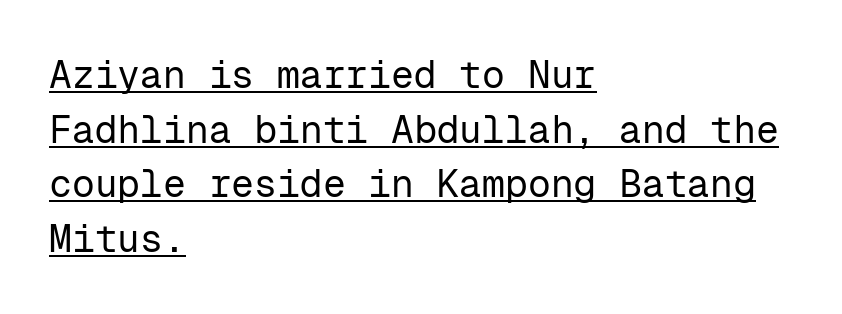
The typesetter chose a ragged-right arrangement here. Here the glyphs are tracked normally, forming tight word shapes. The typography opts for an upright posture over an oblique one. These lines are composed in type without serifs. Whoever set this chose a conventional vertical rhythm. Somebody hit Ctrl+U on this one — the words are underlined.
